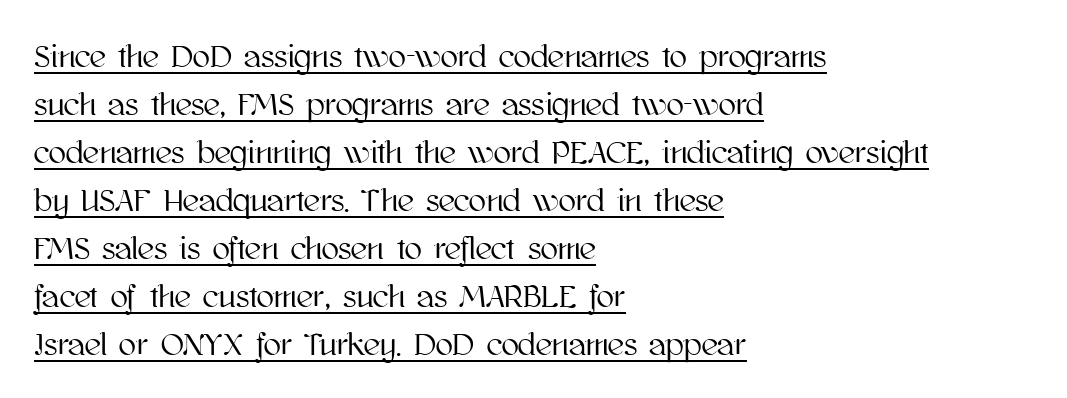
Evenly set lines give the paragraph a standard silhouette. In terms of letterspacing, this is plain default setting. The lettering is marked with a stroke running underneath it. One-word summary of the alignment: left. Think of a printed novel: that variable character pitch is what you see here.
